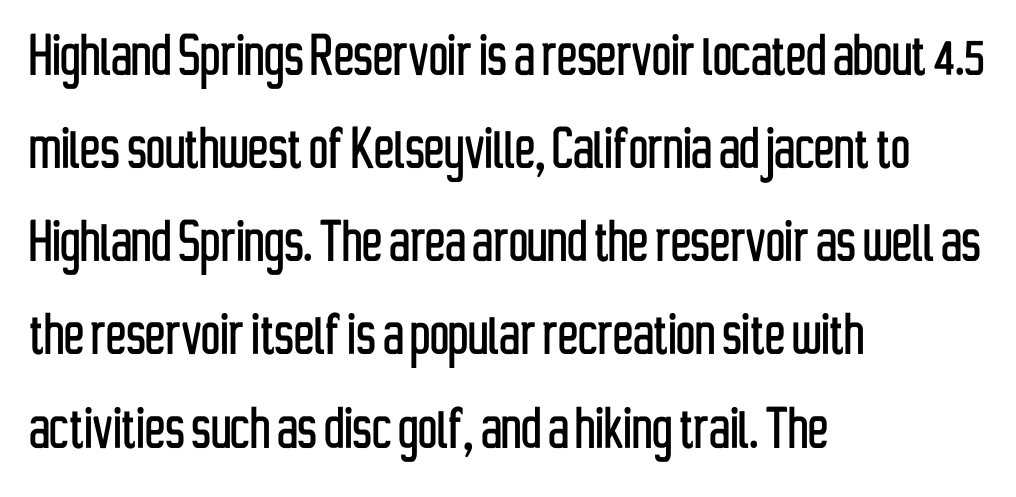
Q: Is the text italic (slanted)? A: No, it is upright.
Q: Is the typeface a serif or a sans-serif typeface? A: Sans-serif.
Q: Is the text underlined? A: No.
Q: How is the paragraph aligned? A: Left-aligned.
Q: Is the spacing between letters normal or unusually wide? A: Normal.
Q: Is the spacing between lines tight, normal or loose? A: Normal.
Q: Width (condensed, normal, or wide)? A: Condensed.
Q: Stroke contrast? A: Low.
Q: x-height? A: Medium.
Q: Monospaced? A: No.
